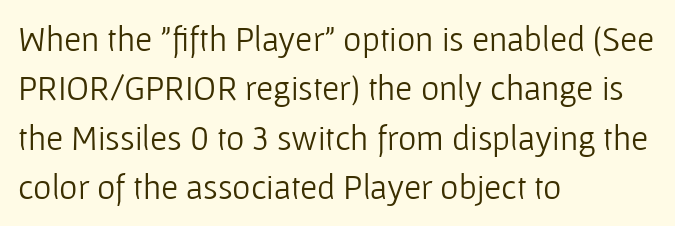
Q: Is the text bold? A: No.
Q: Is the text italic (slanted)? A: No, it is upright.
Q: Is the typeface a serif or a sans-serif typeface? A: Sans-serif.
Q: Is the text underlined? A: No.
Q: How is the paragraph aligned? A: Left-aligned.
Q: Is the spacing between letters normal or unusually wide? A: Normal.
Q: Is the spacing between lines tight, normal or loose? A: Normal.
Q: Width (condensed, normal, or wide)? A: Normal.
Q: Stroke contrast? A: Low.
Q: x-height? A: Medium.
Q: Monospaced? A: No.
